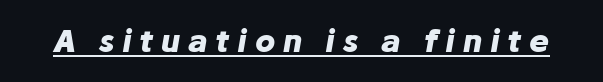
Q: Is the text bold? A: Yes.
Q: Is the text italic (slanted)? A: Yes, it leans right by about 10 degrees.
Q: Is the text underlined? A: Yes.
Q: Is the spacing between letters normal or unusually wide? A: Unusually wide.
Q: Width (condensed, normal, or wide)? A: Normal.
Q: Stroke contrast? A: Low.
Q: x-height? A: Medium.
Q: Monospaced? A: No.
